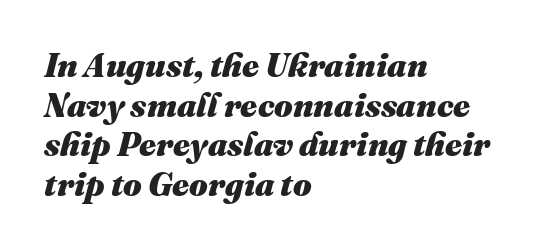
Visually the block forms a straight wall on the left and a jagged coastline on the right. Underline: absent. The characters look thick and weighty, a clear bold. Note the varied advance widths — an 'i' is clearly narrower than an 'm'.
